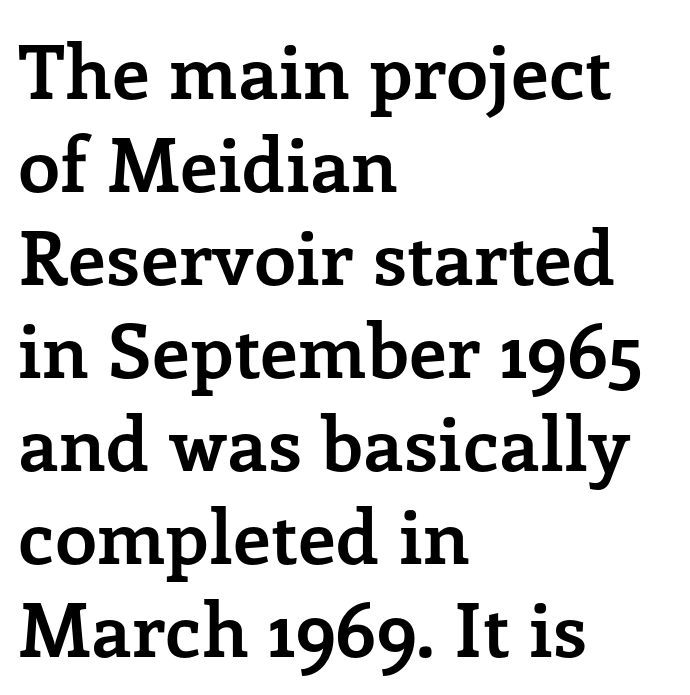
The typeface chosen for these lines features serifs. Nope, not italic — everything's standing straight. Letter spacing: default. Compared with an ordinary text face, these strokes are far heavier — a full bold. Decoration check: the copy has no underline. Caption: multi-line text, flush left, ragged right.
